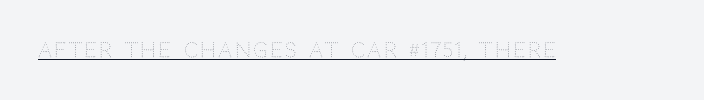
The image shows 20 px text type, upright; set underlined.
